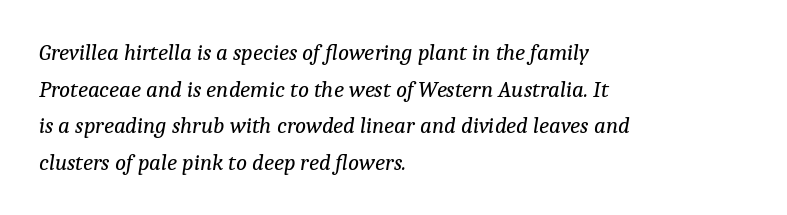
{"italic": "yes", "lean": "right", "slant_degrees": 9, "bold": "no", "underline": "no", "align": "left", "line_spacing": "normal", "line_spacing_ratio": 1.59, "letter_spacing": "normal", "letter_spacing_em": 0.0, "glyph_px": 23}
